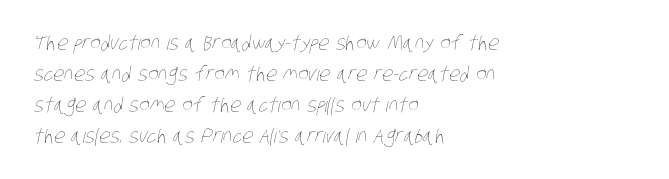
Lines of text with bare space underneath. The vertical gap from one line to the next is medium. Horizontal alignment here is leftward, the default for most running prose. Students, note that the glyphs here touch the page at normal intervals. This reads as an unemphasized weight, regular at the heaviest.
